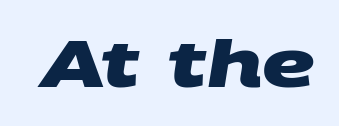
Q: Is the text bold? A: Yes.
Q: Is the typeface a serif or a sans-serif typeface? A: Sans-serif.
Q: Is the text underlined? A: No.
Q: Is the spacing between letters normal or unusually wide? A: Normal.
Q: Width (condensed, normal, or wide)? A: Wide.
Q: Stroke contrast? A: Medium.
Q: x-height? A: Large.
Q: Monospaced? A: No.
